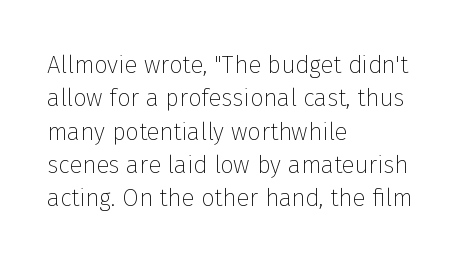
Q: Is the text bold? A: No.
Q: Is the text italic (slanted)? A: No, it is upright.
Q: Is the text underlined? A: No.
Q: How is the paragraph aligned? A: Left-aligned.
Q: Is the spacing between letters normal or unusually wide? A: Normal.
Q: Is the spacing between lines tight, normal or loose? A: Normal.
